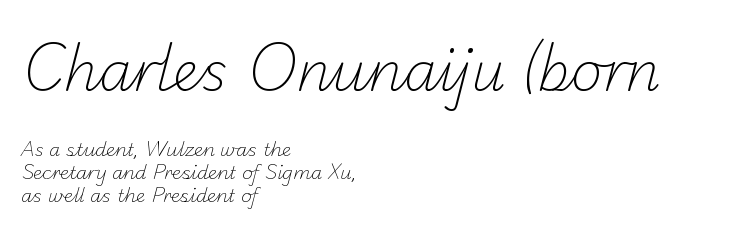
Q: Is the text bold? A: No.
Q: Is the typeface a serif or a sans-serif typeface? A: Sans-serif.
Q: Is the text underlined? A: No.
Q: How is the paragraph aligned? A: Left-aligned.
Q: Is the spacing between letters normal or unusually wide? A: Normal.
Q: Is the spacing between lines tight, normal or loose? A: Normal.
Q: Which block of text is set in a larger size, the first (top) or the second (bottom)? A: The first (top) one.
Q: Width (condensed, normal, or wide)? A: Normal.
Q: Stroke contrast? A: Low.
Q: x-height? A: Small.
Q: Monospaced? A: No.
